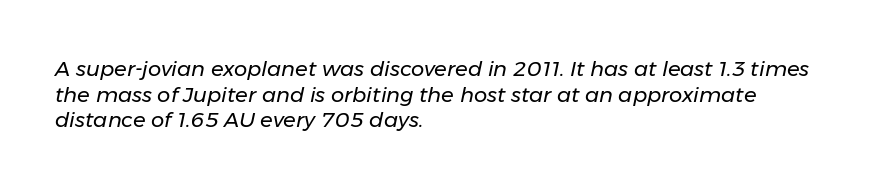
Each line starts at the same left margin while the right side varies. The horizontal fit of the characters is conventional and even. Rule under the text: the space is simply empty. This sample uses an oblique cut, with every glyph tilted off the vertical. Stems and bowls with no extra thickness — not bold.
